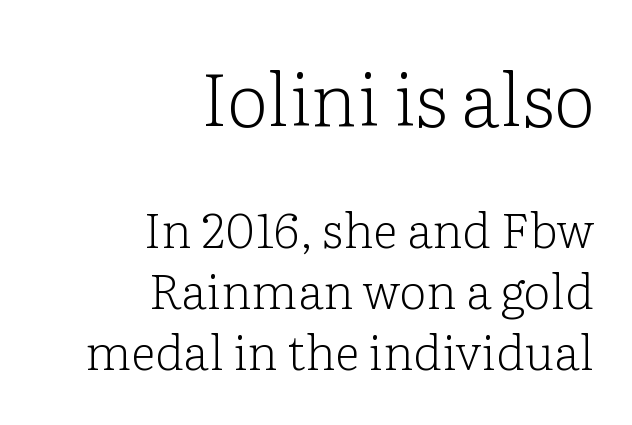
The image shows 74 px light serif type, upright; set right-aligned, normal line spacing (1.25x), normal letter spacing, not underlined; the first (top) block is 1.51x larger; low stroke contrast and a medium x-height.
